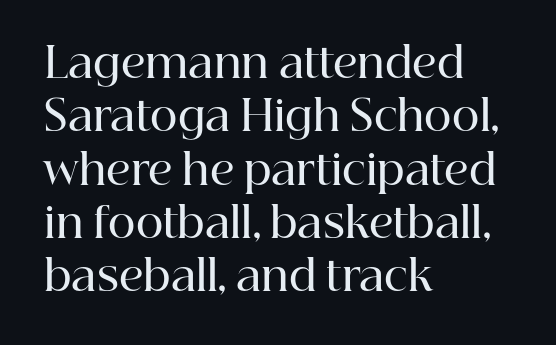
Q: Is the text bold? A: Semi-bold.
Q: Is the text italic (slanted)? A: No, it is upright.
Q: Is the typeface a serif or a sans-serif typeface? A: Serif.
Q: Is the text underlined? A: No.
Q: How is the paragraph aligned? A: Left-aligned.
Q: Is the spacing between letters normal or unusually wide? A: Normal.
Q: Is the spacing between lines tight, normal or loose? A: Normal.
Q: Width (condensed, normal, or wide)? A: Normal.
Q: Stroke contrast? A: High.
Q: x-height? A: Medium.
Q: Monospaced? A: No.
